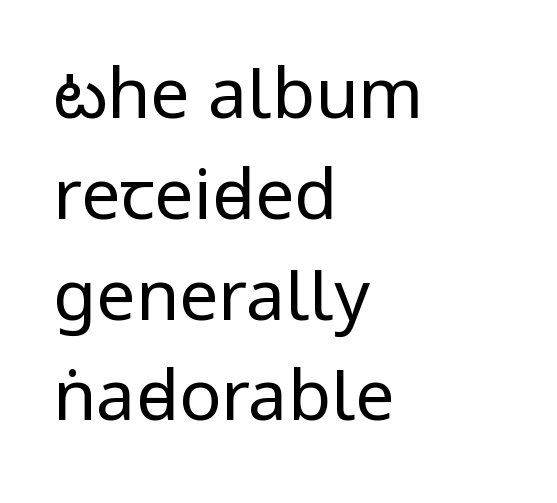
{"serif": "no", "italic": "no", "bold": "no", "weight": "regular", "width": "condensed", "stroke_contrast": "low", "underline": "no", "align": "left", "line_spacing": "normal", "line_spacing_ratio": 1.44, "letter_spacing": "normal", "letter_spacing_em": 0.0, "glyph_px": 70}
